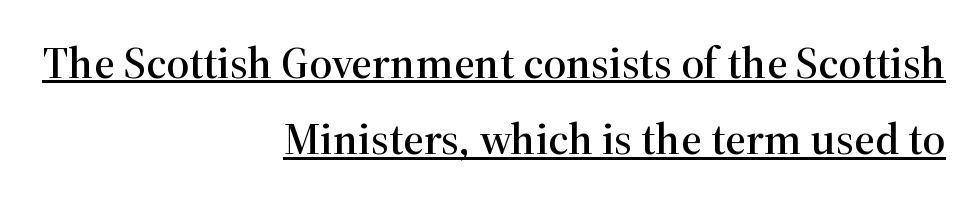
The image shows 45 px serif type, upright; set right-aligned, normal line spacing (1.7x), normal letter spacing, underlined; high stroke contrast and a medium x-height.
